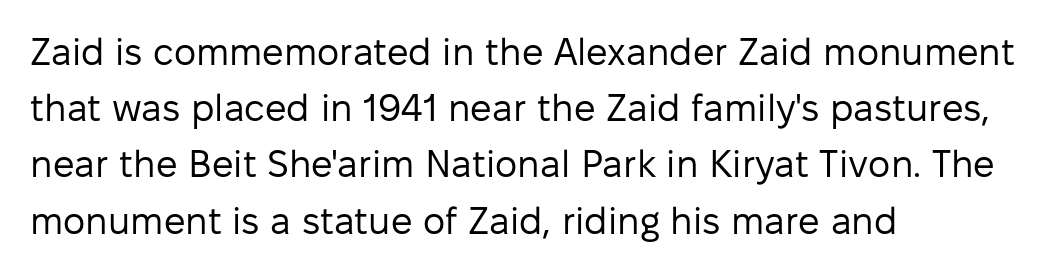
{"serif": "no", "italic": "no", "bold": "no", "weight": "regular", "width": "normal", "stroke_contrast": "low", "x_height": "medium", "monospaced": "no", "underline": "no", "align": "left", "line_spacing": "normal", "line_spacing_ratio": 1.48, "letter_spacing": "normal", "letter_spacing_em": 0.0, "glyph_px": 38}
